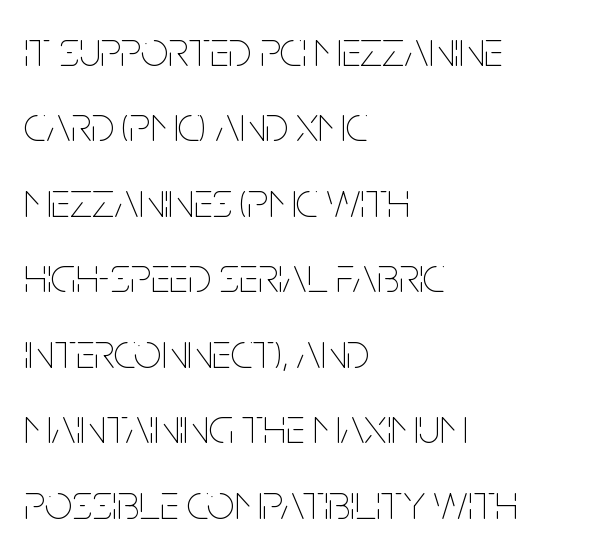
{"italic": "no", "bold": "no", "weight": "thin", "width": "condensed", "stroke_contrast": "low", "x_height": "large", "monospaced": "no", "underline": "no", "align": "left", "line_spacing": "normal", "line_spacing_ratio": 1.54, "letter_spacing": "normal", "letter_spacing_em": 0.0, "glyph_px": 49}
